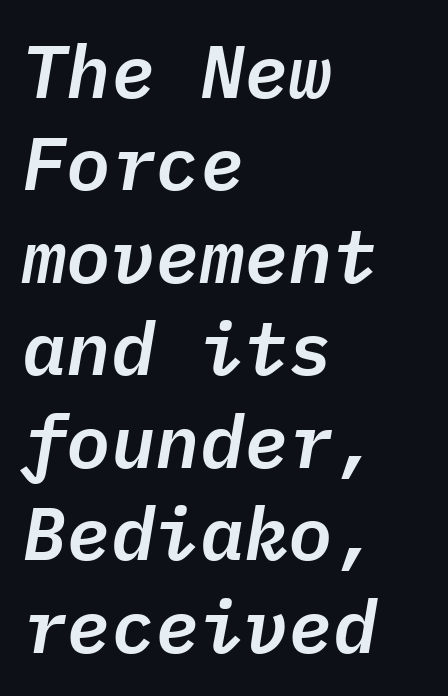
Reading down the block, your eye returns to a fixed left position each line. A typesetter would call this leading conventional body-copy spacing. Each word holds together tightly as a unit, with standard inter-letter gaps. The foot of each line stays bare and open. You can tell it's italic because the verticals aren't actually vertical. You could count columns in this text — the font is strictly monospaced.
